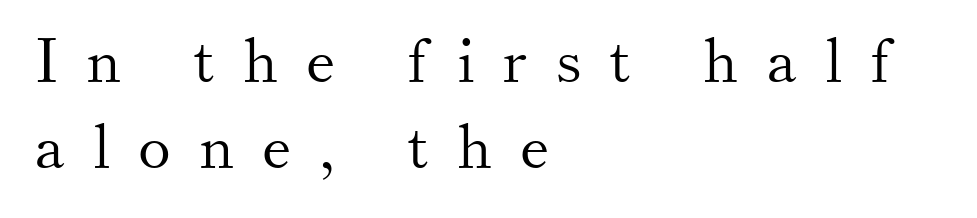
{"serif": "yes", "italic": "no", "bold": "no", "weight": "light", "width": "normal", "stroke_contrast": "medium", "x_height": "small", "monospaced": "no", "underline": "no", "align": "left", "line_spacing": "normal", "line_spacing_ratio": 1.39, "letter_spacing": "wide", "letter_spacing_em": 0.45, "glyph_px": 62}
